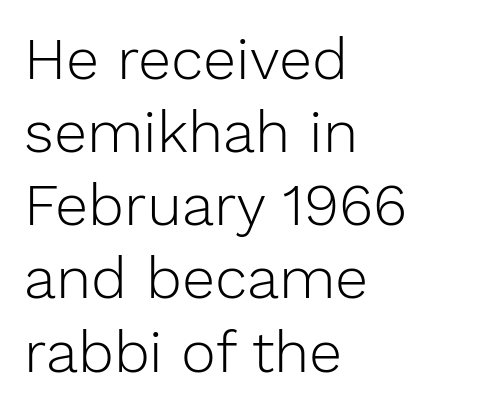
Q: Is the text bold? A: No.
Q: Is the text italic (slanted)? A: No, it is upright.
Q: Is the typeface a serif or a sans-serif typeface? A: Sans-serif.
Q: Is the text underlined? A: No.
Q: How is the paragraph aligned? A: Left-aligned.
Q: Is the spacing between letters normal or unusually wide? A: Normal.
Q: Width (condensed, normal, or wide)? A: Normal.
Q: Stroke contrast? A: Low.
Q: x-height? A: Medium.
Q: Monospaced? A: No.
